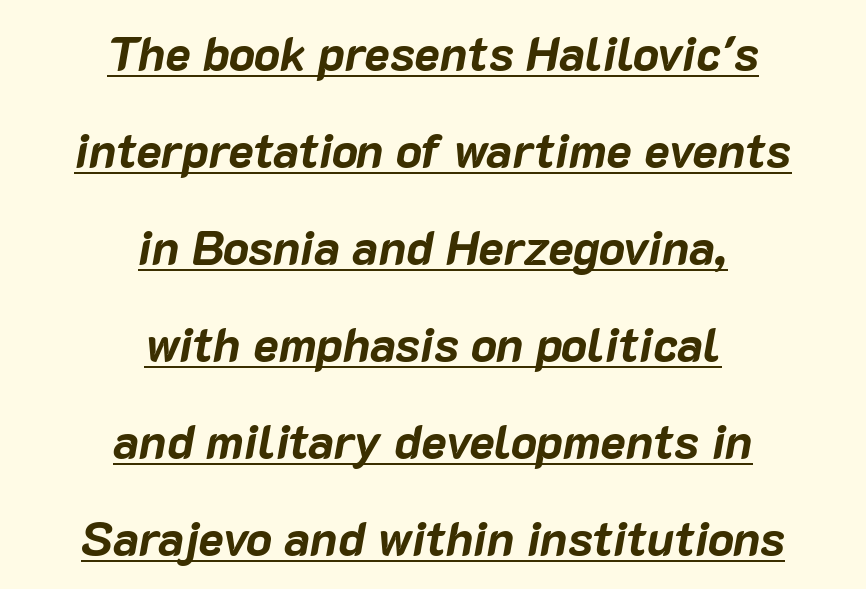
{"italic": "yes", "lean": "right", "slant_degrees": 10, "bold": "yes", "weight": "bold", "width": "normal", "stroke_contrast": "low", "x_height": "medium", "monospaced": "no", "underline": "yes", "align": "center", "line_spacing": "loose", "line_spacing_ratio": 2.02, "letter_spacing": "normal", "letter_spacing_em": 0.0, "glyph_px": 48}
